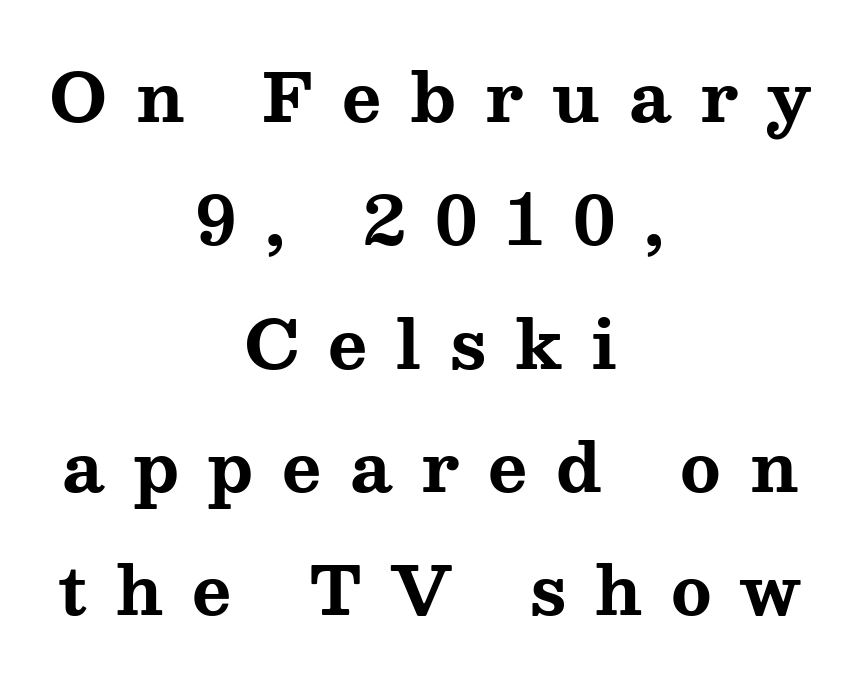
The image shows 67 px bold, wide serif type, upright; set centered, line spacing 1.84x, unusually wide letter spacing (+0.43 em), not underlined; medium stroke contrast and a medium x-height.
